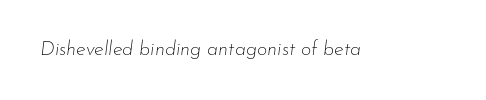
Q: Is the text bold? A: No.
Q: Is the text italic (slanted)? A: Yes, it leans right by about 7 degrees.
Q: Is the text underlined? A: No.
Q: Is the spacing between letters normal or unusually wide? A: Normal.
